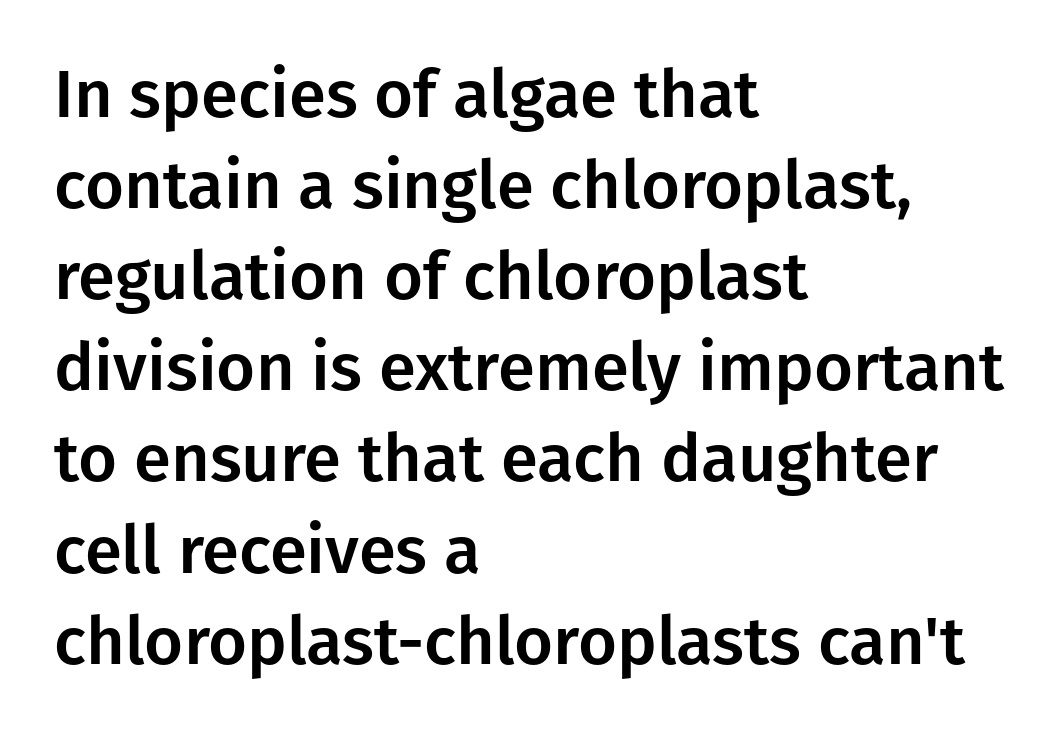
Q: Is the text italic (slanted)? A: No, it is upright.
Q: Is the typeface a serif or a sans-serif typeface? A: Sans-serif.
Q: Is the text underlined? A: No.
Q: How is the paragraph aligned? A: Left-aligned.
Q: Is the spacing between letters normal or unusually wide? A: Normal.
Q: Is the spacing between lines tight, normal or loose? A: Normal.
Q: Width (condensed, normal, or wide)? A: Normal.
Q: Stroke contrast? A: Low.
Q: x-height? A: Medium.
Q: Monospaced? A: No.
